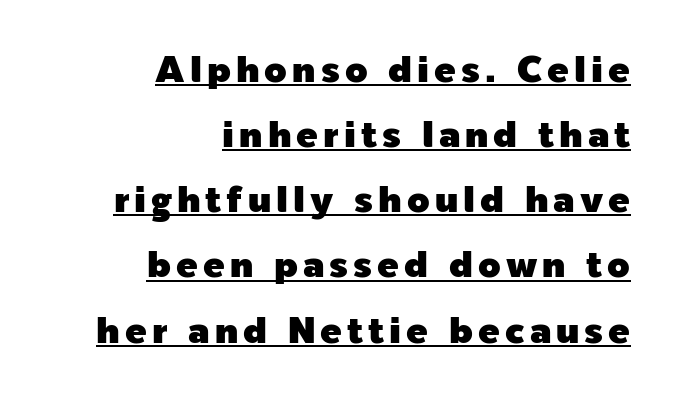
The image shows 36 px sans-serif type, upright; set right-aligned, line spacing 1.81x, underlined; a medium x-height.
